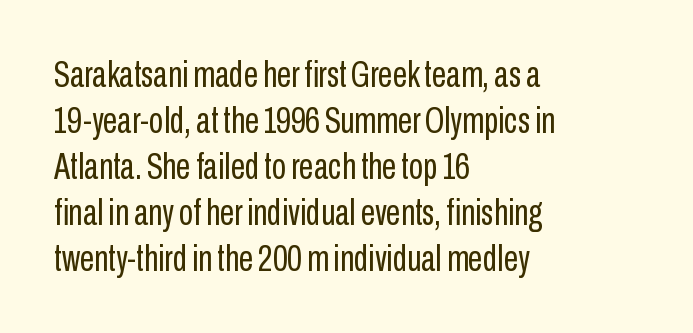
{"serif": "no", "italic": "no", "bold": "no", "weight": "regular", "width": "condensed", "stroke_contrast": "low", "x_height": "medium", "monospaced": "no", "underline": "no", "align": "left", "line_spacing_ratio": 1.24, "letter_spacing": "normal", "letter_spacing_em": 0.0, "glyph_px": 37}
